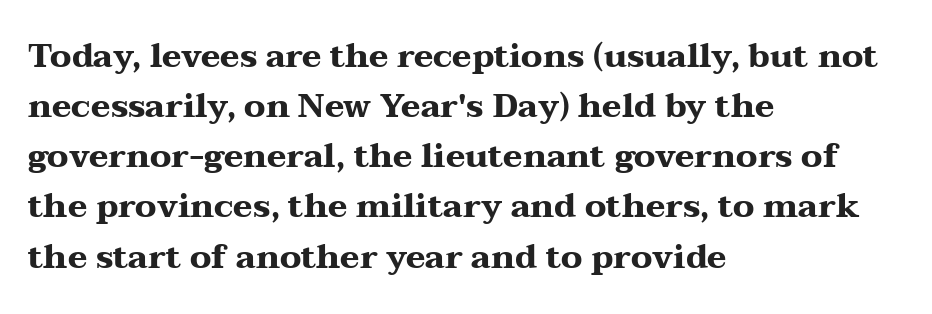
Q: Is the text bold? A: Yes.
Q: Is the text italic (slanted)? A: No, it is upright.
Q: Is the typeface a serif or a sans-serif typeface? A: Serif.
Q: Is the text underlined? A: No.
Q: How is the paragraph aligned? A: Left-aligned.
Q: Is the spacing between letters normal or unusually wide? A: Normal.
Q: Is the spacing between lines tight, normal or loose? A: Normal.
Q: Width (condensed, normal, or wide)? A: Wide.
Q: Stroke contrast? A: Medium.
Q: x-height? A: Medium.
Q: Monospaced? A: No.
